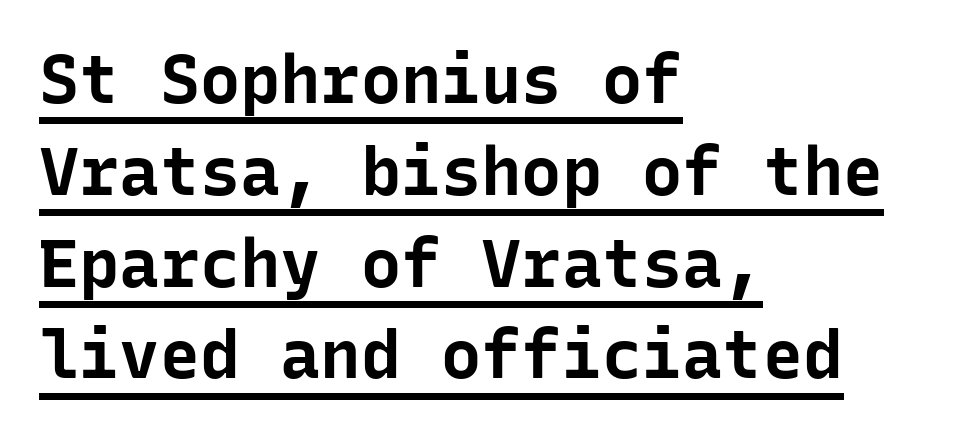
{"serif": "no", "italic": "no", "bold": "yes", "weight": "bold", "width": "normal", "stroke_contrast": "low", "x_height": "medium", "monospaced": "yes", "underline": "yes", "align": "left", "line_spacing": "normal", "line_spacing_ratio": 1.37, "letter_spacing": "normal", "letter_spacing_em": 0.0, "glyph_px": 67}
